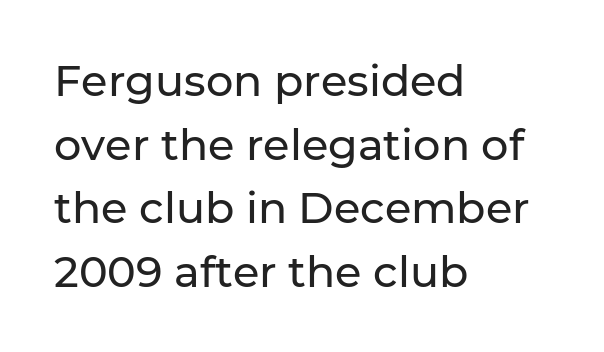
The image shows 43 px sans-serif type, upright; set left-aligned, normal line spacing (1.48x), normal letter spacing, not underlined; low stroke contrast and a medium x-height.
